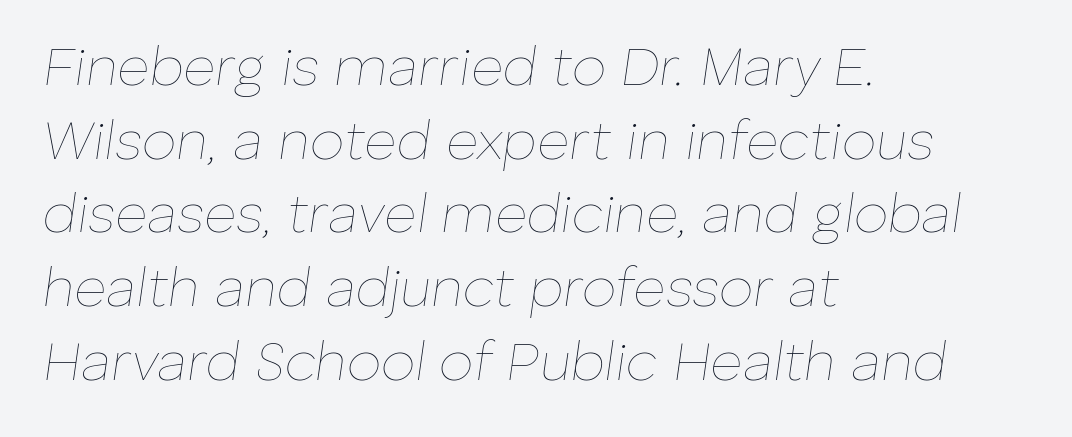
Would a proofreader flag this as italicized? Yes. A quiet, ordinary-to-light weight characterises the typeface. The passage shown is typed in a proportional face where columns would drift. Here the glyphs are tracked normally, forming tight word shapes.
